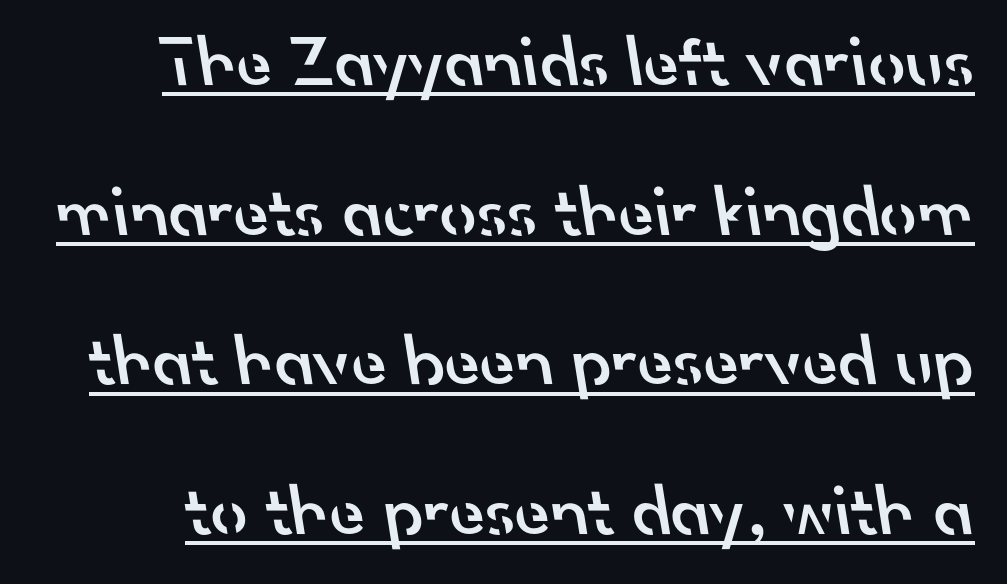
Q: Is the text bold? A: Semi-bold.
Q: Is the typeface a serif or a sans-serif typeface? A: Sans-serif.
Q: Is the text underlined? A: Yes.
Q: Is the spacing between letters normal or unusually wide? A: Normal.
Q: Is the spacing between lines tight, normal or loose? A: Loose.
Q: Width (condensed, normal, or wide)? A: Normal.
Q: Stroke contrast? A: Low.
Q: x-height? A: Small.
Q: Monospaced? A: No.
